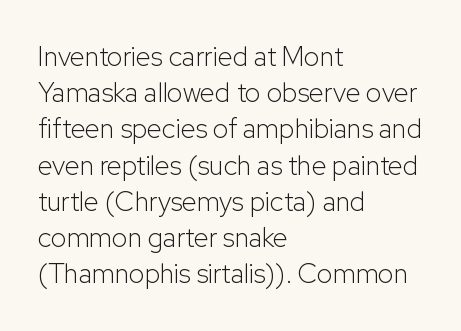
Q: Is the text bold? A: No.
Q: Is the text italic (slanted)? A: No, it is upright.
Q: Is the text underlined? A: No.
Q: How is the paragraph aligned? A: Left-aligned.
Q: Is the spacing between letters normal or unusually wide? A: Normal.
Q: Is the spacing between lines tight, normal or loose? A: Normal.
